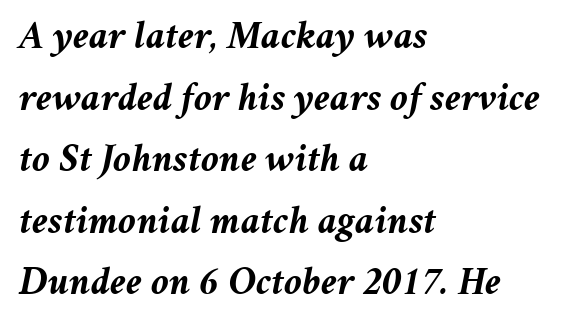
The image shows 40 px semibold type, italic (leaning right); set left-aligned, normal line spacing (1.54x), normal letter spacing, not underlined; medium stroke contrast and a medium x-height.
